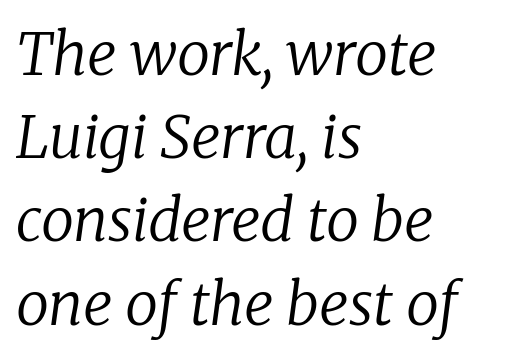
The image shows 59 px regular-weight serif type, italic (leaning right); set left-aligned, normal line spacing (1.41x), normal letter spacing, not underlined; low stroke contrast and a medium x-height.
